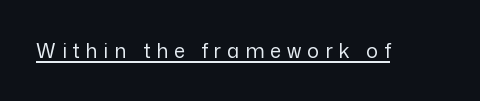
The rendering inserts visible extra space after every character. This sample carries an underscore along the baseline area. Counters stay open thanks to moderate or lighter strokes. Notice how the stems are strictly vertical — no italics here.
